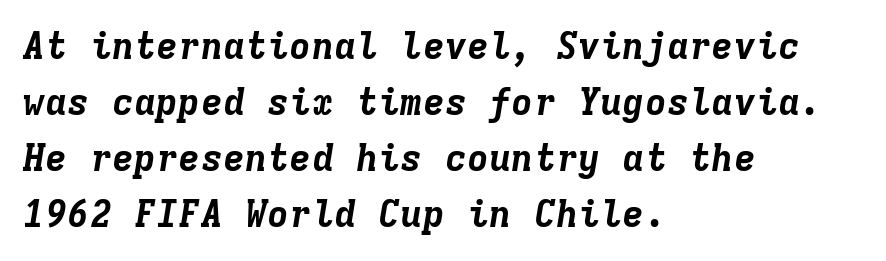
Q: Is the text bold? A: Yes.
Q: Is the text italic (slanted)? A: Yes, it leans right by about 9 degrees.
Q: Is the text underlined? A: No.
Q: How is the paragraph aligned? A: Left-aligned.
Q: Is the spacing between letters normal or unusually wide? A: Normal.
Q: Is the spacing between lines tight, normal or loose? A: Normal.
Q: Width (condensed, normal, or wide)? A: Normal.
Q: Stroke contrast? A: Low.
Q: x-height? A: Medium.
Q: Monospaced? A: Yes.
